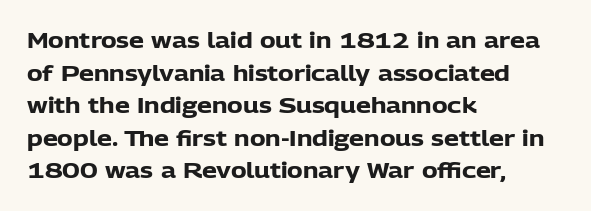
The image shows 21 px bold type, upright; set left-aligned, normal line spacing (1.55x), normal letter spacing, not underlined.
